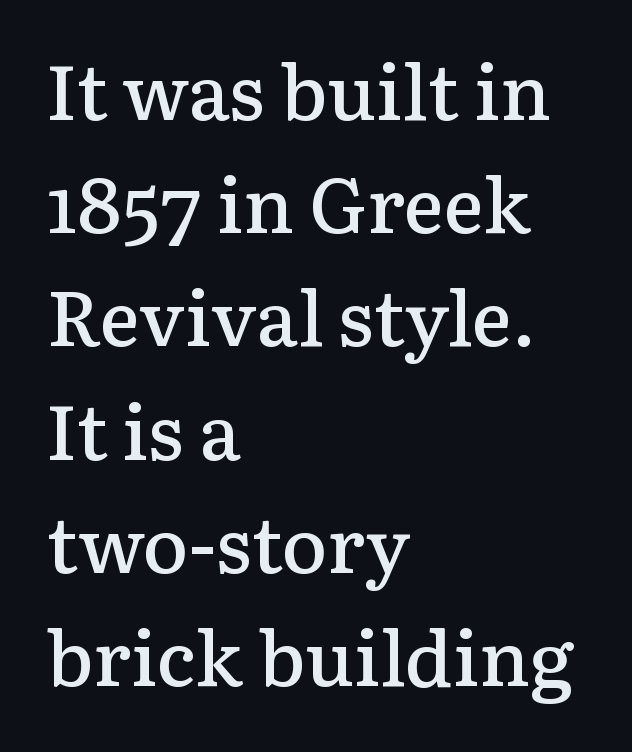
Q: Is the text bold? A: Semi-bold.
Q: Is the text italic (slanted)? A: No, it is upright.
Q: Is the typeface a serif or a sans-serif typeface? A: Serif.
Q: Is the text underlined? A: No.
Q: How is the paragraph aligned? A: Left-aligned.
Q: Is the spacing between letters normal or unusually wide? A: Normal.
Q: Is the spacing between lines tight, normal or loose? A: Normal.
Q: Width (condensed, normal, or wide)? A: Normal.
Q: Stroke contrast? A: Low.
Q: x-height? A: Medium.
Q: Monospaced? A: No.
